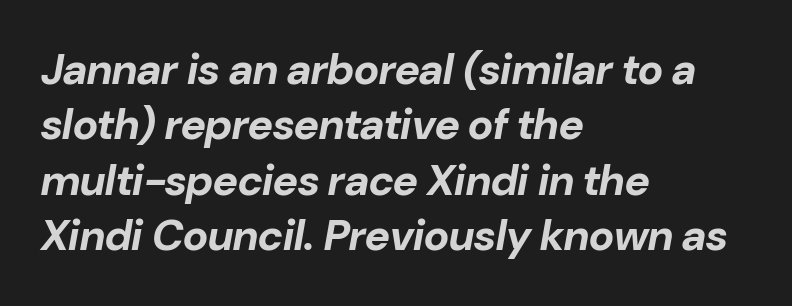
The words here are not underlined. The strokes are fattened all the way to bold. Inter-character spacing is left at the font's built-in metrics. How would I describe the line gaps? Plain and ordinary. Character widths vary here, with narrow letters taking less room than wide ones. The rendering anchors every line to the left-hand side.
